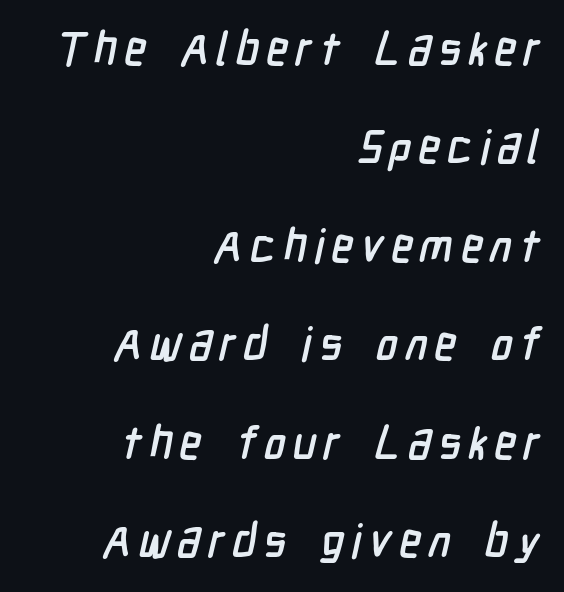
{"serif": "no", "width": "condensed", "stroke_contrast": "low", "x_height": "medium", "monospaced": "no", "underline": "no", "align": "right", "line_spacing": "loose", "line_spacing_ratio": 2.14, "glyph_px": 46}
